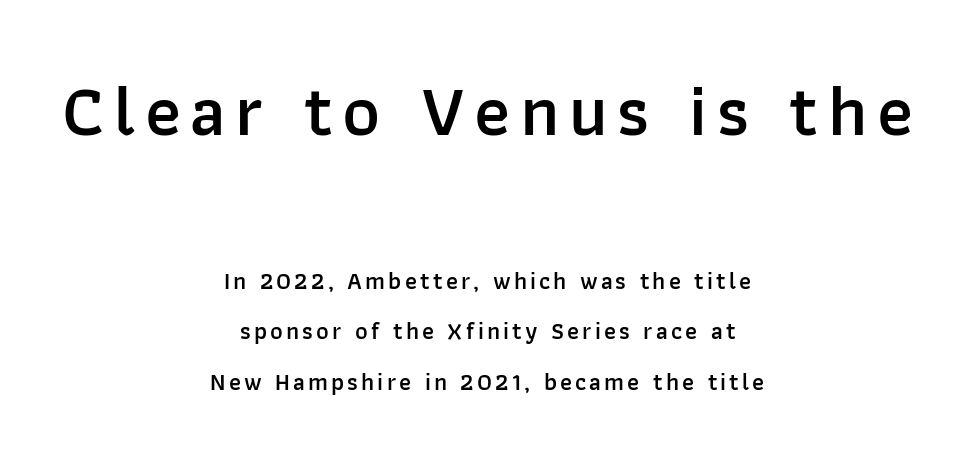
Q: Is the text bold? A: Semi-bold.
Q: Is the text italic (slanted)? A: No, it is upright.
Q: Is the typeface a serif or a sans-serif typeface? A: Sans-serif.
Q: Is the text underlined? A: No.
Q: How is the paragraph aligned? A: Centered.
Q: Is the spacing between lines tight, normal or loose? A: Loose.
Q: Which block of text is set in a larger size, the first (top) or the second (bottom)? A: The first (top) one.
Q: Width (condensed, normal, or wide)? A: Normal.
Q: Stroke contrast? A: Low.
Q: x-height? A: Medium.
Q: Monospaced? A: No.
